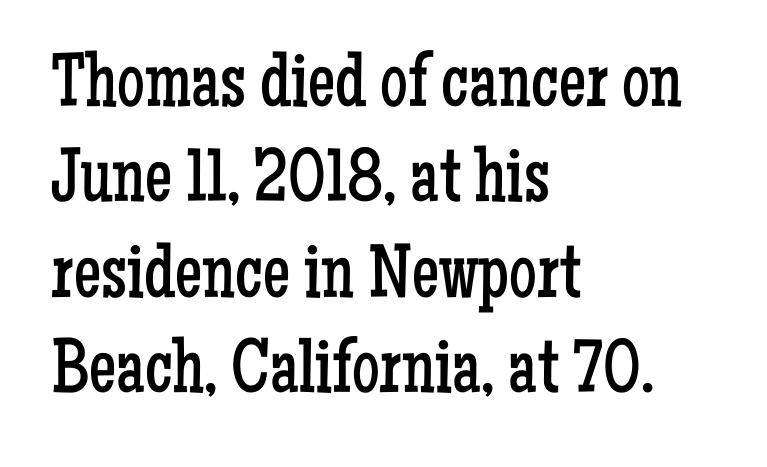
The image shows 77 px regular-weight, condensed serif type, upright; set left-aligned, line spacing 1.24x, normal letter spacing, not underlined; low stroke contrast and a medium x-height.
